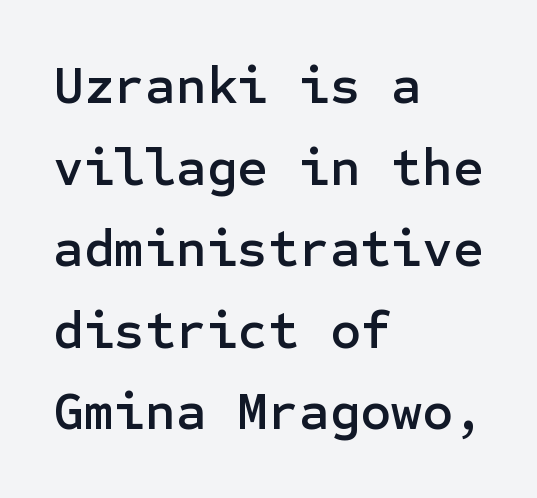
The image shows 53 px sans-serif type, upright; set left-aligned, normal line spacing (1.54x), normal letter spacing, not underlined; low stroke contrast and a medium x-height.
